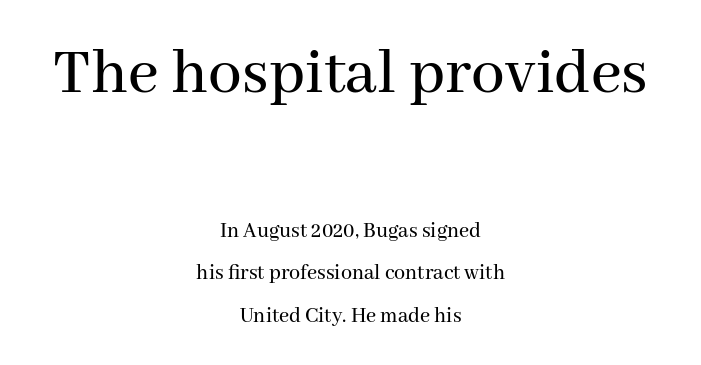
Q: Is the text italic (slanted)? A: No, it is upright.
Q: Is the typeface a serif or a sans-serif typeface? A: Serif.
Q: Is the text underlined? A: No.
Q: How is the paragraph aligned? A: Centered.
Q: Is the spacing between letters normal or unusually wide? A: Normal.
Q: Is the spacing between lines tight, normal or loose? A: Loose.
Q: Which block of text is set in a larger size, the first (top) or the second (bottom)? A: The first (top) one.
Q: Width (condensed, normal, or wide)? A: Normal.
Q: Stroke contrast? A: Medium.
Q: x-height? A: Medium.
Q: Monospaced? A: No.
